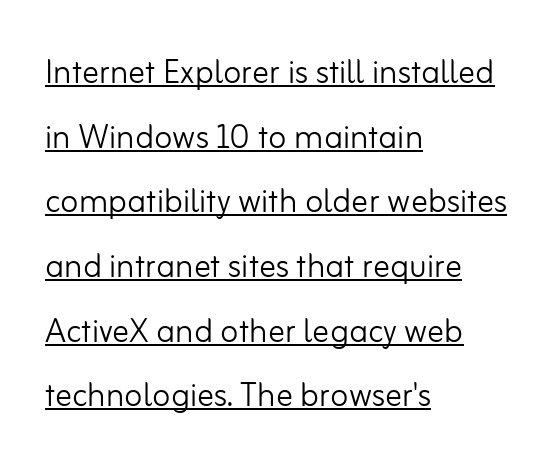
The image shows 42 px light sans-serif type, upright; set left-aligned, normal line spacing (1.54x), normal letter spacing, underlined; low stroke contrast and a small x-height.
